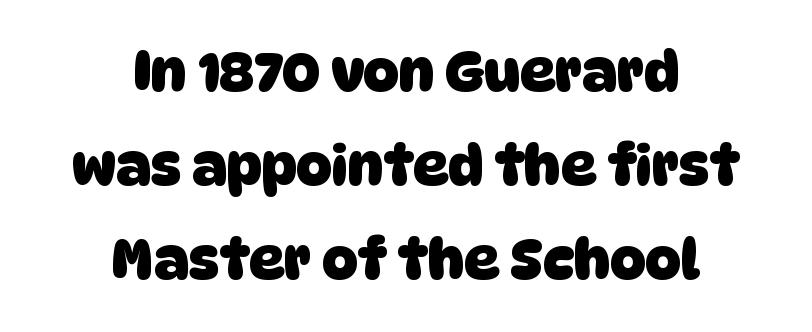
The characters look thick and weighty, a clear bold. Beneath every word, the page is bare. A typesetter would label this face a sans. Where is the straight margin? There isn't one; the lines are centered. Is this a fixed-width face? No — the glyphs have proportional, varying widths.
